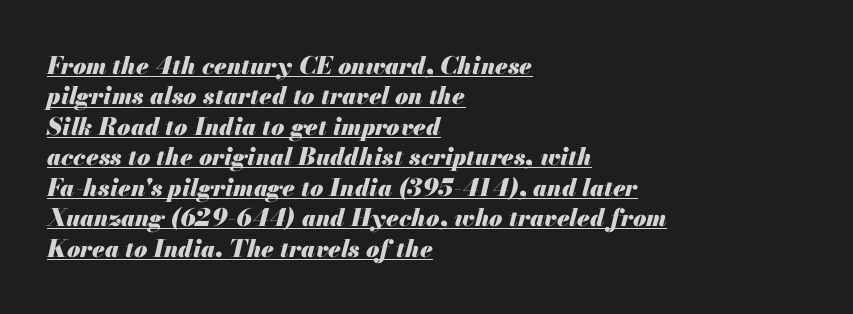
Q: Is the text bold? A: Yes.
Q: Is the text italic (slanted)? A: Yes, it leans right by about 13 degrees.
Q: Is the text underlined? A: Yes.
Q: How is the paragraph aligned? A: Left-aligned.
Q: Is the spacing between letters normal or unusually wide? A: Normal.
Q: Is the spacing between lines tight, normal or loose? A: Normal.
